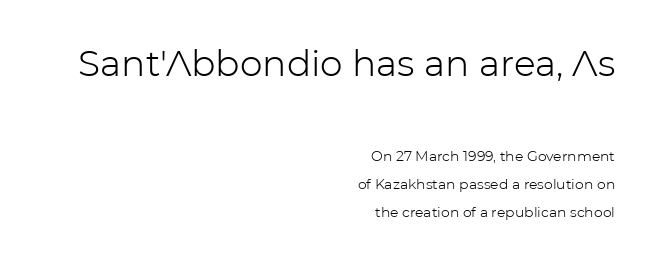
The image shows 36 px light sans-serif type, upright; set right-aligned, loose line spacing (2.0x), normal letter spacing, not underlined; the first (top) block is 2.57x larger; low stroke contrast and a medium x-height.
